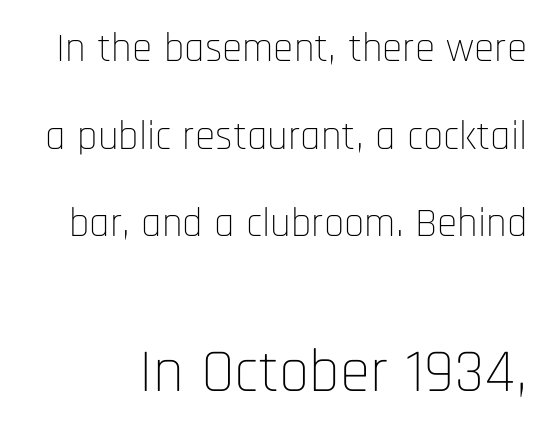
The image shows 61 px thin, condensed sans-serif type, upright; set loose line spacing (2.14x), normal letter spacing, not underlined; the second (bottom) block is 1.49x larger; low stroke contrast and a large x-height.
